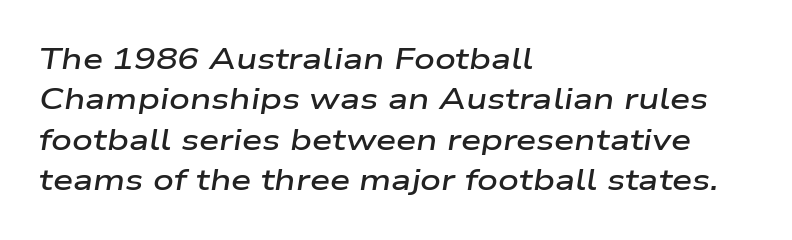
The image shows 29 px semibold, wide type, italic (leaning right); set left-aligned, normal line spacing (1.39x), normal letter spacing, not underlined; low stroke contrast and a medium x-height.
